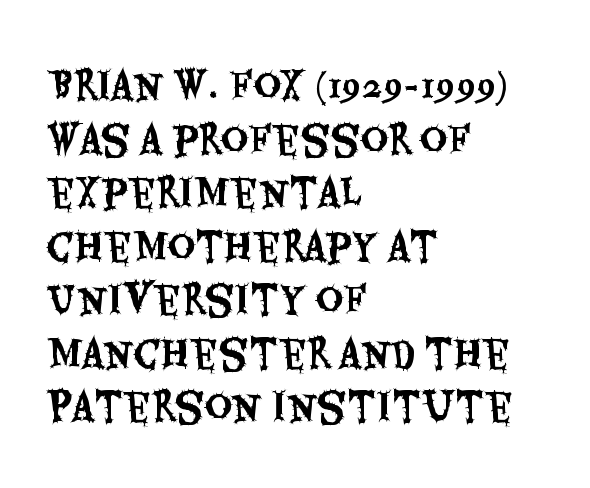
The image shows 38 px condensed sans-serif type, upright; set left-aligned, normal line spacing (1.41x), normal letter spacing, not underlined; medium stroke contrast and a large x-height.
